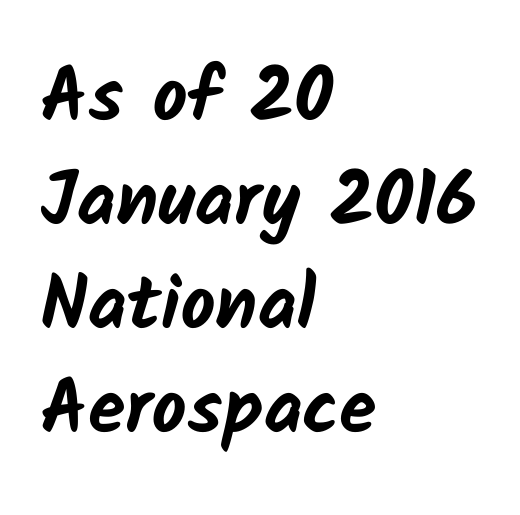
The image shows 76 px bold sans-serif type; set left-aligned, normal line spacing (1.37x), normal letter spacing, not underlined; low stroke contrast and a medium x-height.
